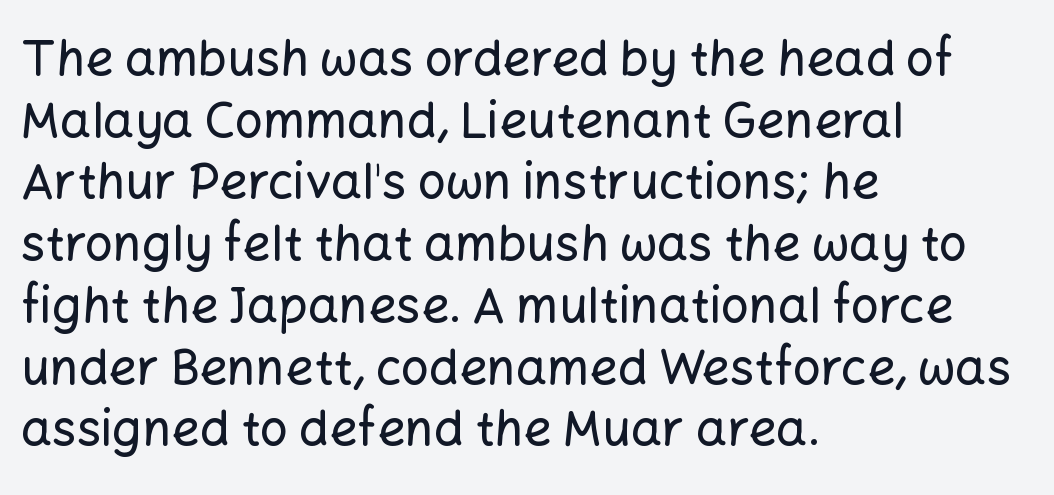
Each word holds together tightly as a unit, with standard inter-letter gaps. Here the designer chose a conventional face with non-uniform glyph widths. Check the space under the baseline: it is left empty. Serifs: no, the terminals of the letterforms are clean. The typesetter chose a ragged-right arrangement here.
